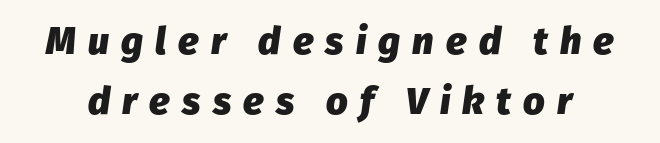
Q: Is the text bold? A: Yes.
Q: Is the text italic (slanted)? A: Yes, it leans right by about 8 degrees.
Q: Is the text underlined? A: No.
Q: Is the spacing between letters normal or unusually wide? A: Unusually wide.
Q: Is the spacing between lines tight, normal or loose? A: Normal.
Q: Width (condensed, normal, or wide)? A: Normal.
Q: Stroke contrast? A: Low.
Q: x-height? A: Medium.
Q: Monospaced? A: No.
